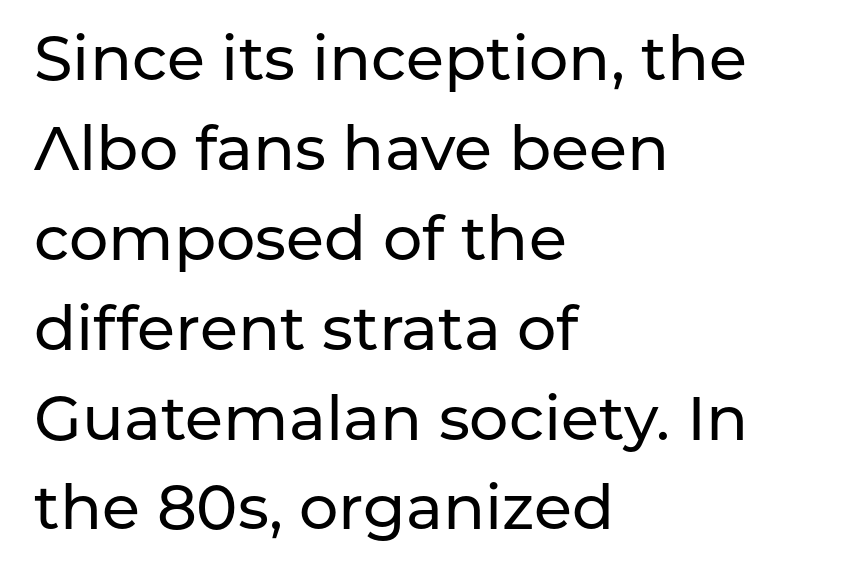
Q: Is the text italic (slanted)? A: No, it is upright.
Q: Is the typeface a serif or a sans-serif typeface? A: Sans-serif.
Q: Is the text underlined? A: No.
Q: How is the paragraph aligned? A: Left-aligned.
Q: Is the spacing between letters normal or unusually wide? A: Normal.
Q: Is the spacing between lines tight, normal or loose? A: Normal.
Q: Width (condensed, normal, or wide)? A: Normal.
Q: Stroke contrast? A: Low.
Q: x-height? A: Medium.
Q: Monospaced? A: No.
